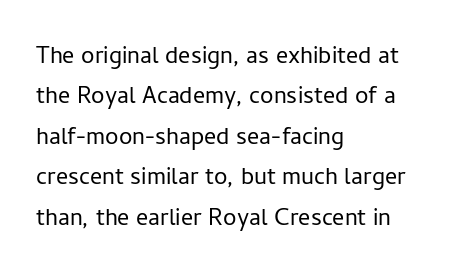
The image shows 30 px light sans-serif type, upright; set left-aligned, normal line spacing (1.35x), normal letter spacing, not underlined; low stroke contrast and a medium x-height.
